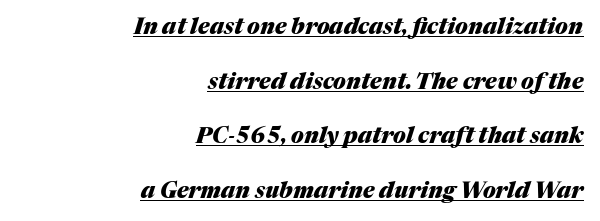
Q: Is the text bold? A: Yes.
Q: Is the text italic (slanted)? A: Yes, it leans right by about 17 degrees.
Q: Is the text underlined? A: Yes.
Q: How is the paragraph aligned? A: Right-aligned.
Q: Is the spacing between letters normal or unusually wide? A: Normal.
Q: Is the spacing between lines tight, normal or loose? A: Loose.
